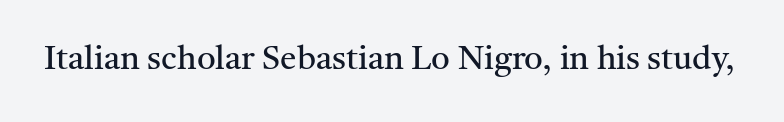
{"serif": "yes", "italic": "no", "bold": "no", "weight": "regular", "width": "normal", "stroke_contrast": "medium", "x_height": "medium", "monospaced": "no", "underline": "no", "letter_spacing": "normal", "letter_spacing_em": 0.0, "glyph_px": 33}
